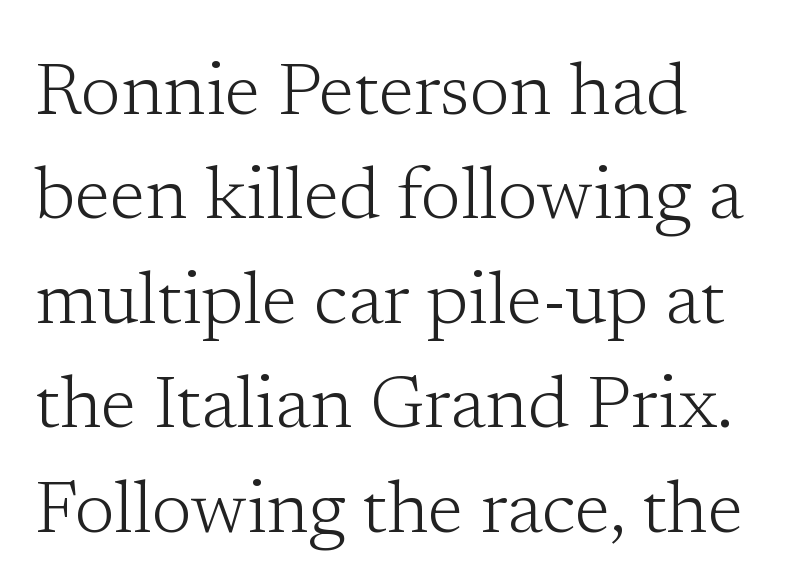
Q: Is the text bold? A: No.
Q: Is the text italic (slanted)? A: No, it is upright.
Q: Is the typeface a serif or a sans-serif typeface? A: Serif.
Q: Is the text underlined? A: No.
Q: How is the paragraph aligned? A: Left-aligned.
Q: Is the spacing between letters normal or unusually wide? A: Normal.
Q: Is the spacing between lines tight, normal or loose? A: Normal.
Q: Width (condensed, normal, or wide)? A: Normal.
Q: Stroke contrast? A: Low.
Q: x-height? A: Medium.
Q: Monospaced? A: No.
